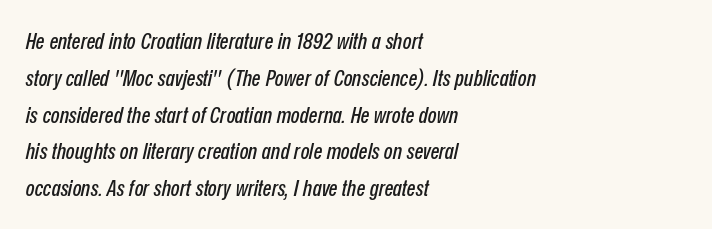
The rag falls on the right side of this text block. The text carries the slant typical of an italic or oblique font. These lines keep a tight, regular rhythm from letter to letter. This rendering features lettering with no underline. Each new line begins a customary step beneath the previous one.
